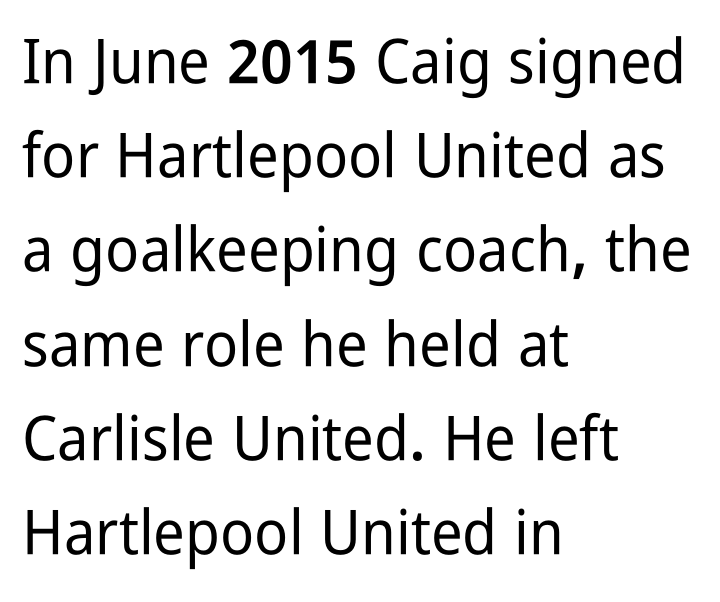
The image shows 62 px condensed sans-serif type, upright; set left-aligned, normal line spacing (1.52x), normal letter spacing, not underlined; low stroke contrast and a medium x-height.
